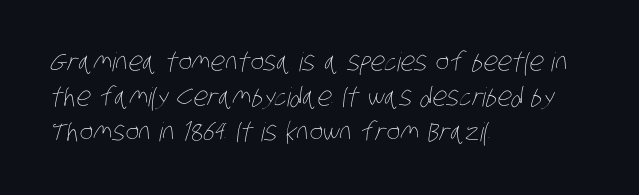
{"bold": "no", "underline": "no", "align": "left", "line_spacing": "normal", "line_spacing_ratio": 1.34, "letter_spacing": "normal", "letter_spacing_em": 0.0, "glyph_px": 26}
